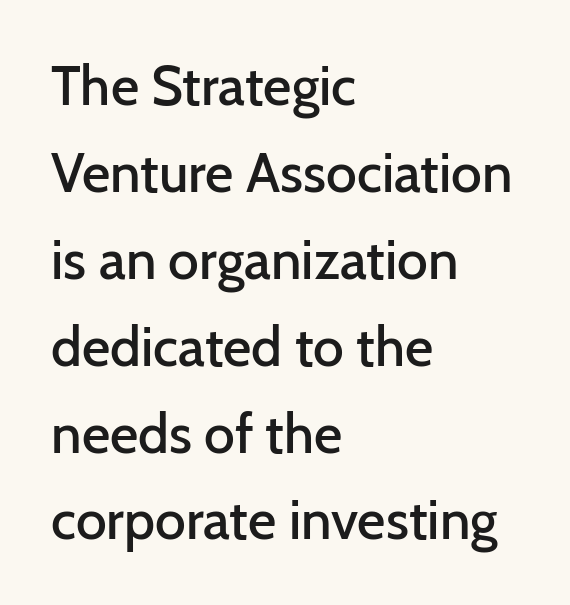
Q: Is the text bold? A: Semi-bold.
Q: Is the text italic (slanted)? A: No, it is upright.
Q: Is the typeface a serif or a sans-serif typeface? A: Sans-serif.
Q: Is the text underlined? A: No.
Q: How is the paragraph aligned? A: Left-aligned.
Q: Is the spacing between letters normal or unusually wide? A: Normal.
Q: Is the spacing between lines tight, normal or loose? A: Normal.
Q: Width (condensed, normal, or wide)? A: Normal.
Q: Stroke contrast? A: Low.
Q: x-height? A: Medium.
Q: Monospaced? A: No.
